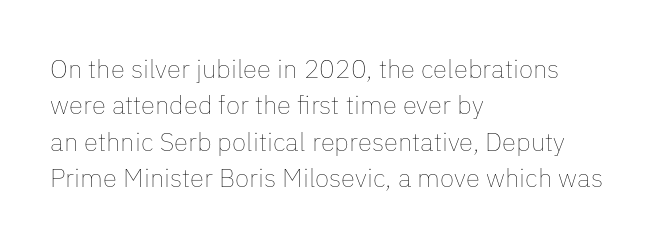
The image shows 26 px text type, upright; set left-aligned, normal line spacing (1.4x), normal letter spacing, not underlined.
